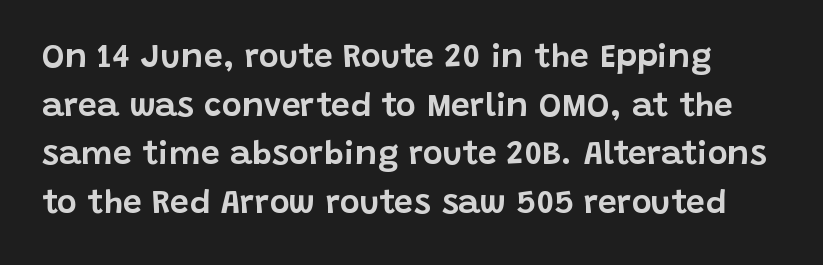
Q: Is the text italic (slanted)? A: No, it is upright.
Q: Is the typeface a serif or a sans-serif typeface? A: Sans-serif.
Q: Is the text underlined? A: No.
Q: Is the spacing between letters normal or unusually wide? A: Normal.
Q: Is the spacing between lines tight, normal or loose? A: Normal.
Q: Width (condensed, normal, or wide)? A: Normal.
Q: Stroke contrast? A: Low.
Q: x-height? A: Large.
Q: Monospaced? A: No.
